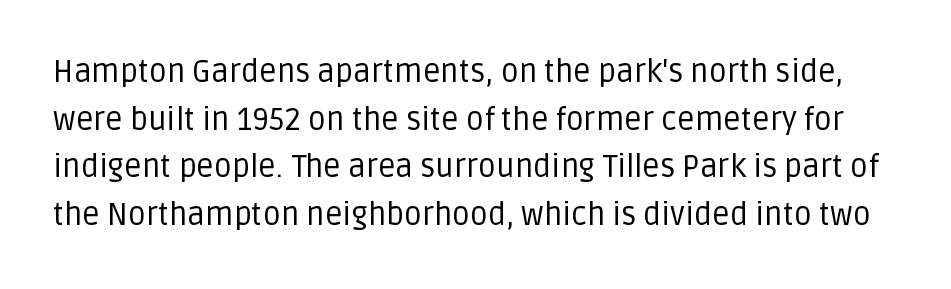
The image shows 31 px regular-weight sans-serif type, upright; set normal line spacing (1.54x), normal letter spacing, not underlined; low stroke contrast and a large x-height.
